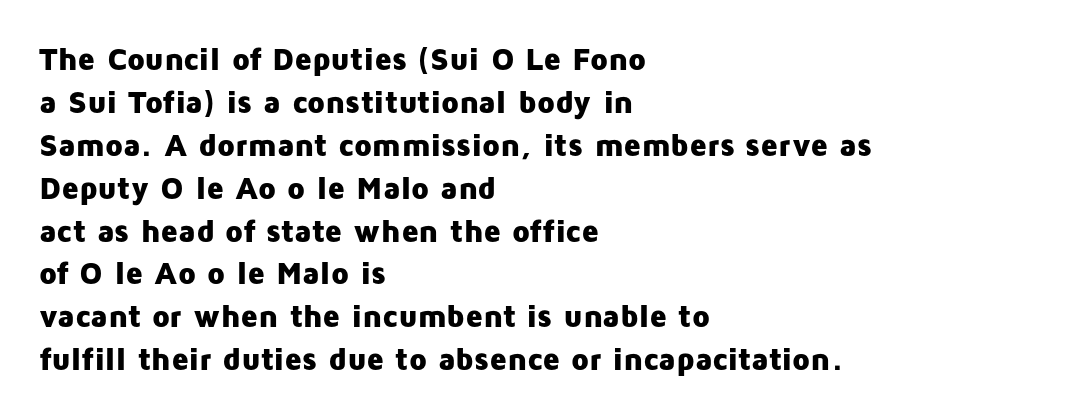
Q: Is the text bold? A: Yes.
Q: Is the text italic (slanted)? A: No, it is upright.
Q: Is the typeface a serif or a sans-serif typeface? A: Sans-serif.
Q: Is the text underlined? A: No.
Q: How is the paragraph aligned? A: Left-aligned.
Q: Is the spacing between letters normal or unusually wide? A: Normal.
Q: Is the spacing between lines tight, normal or loose? A: Normal.
Q: Width (condensed, normal, or wide)? A: Normal.
Q: Stroke contrast? A: Low.
Q: x-height? A: Medium.
Q: Monospaced? A: No.
